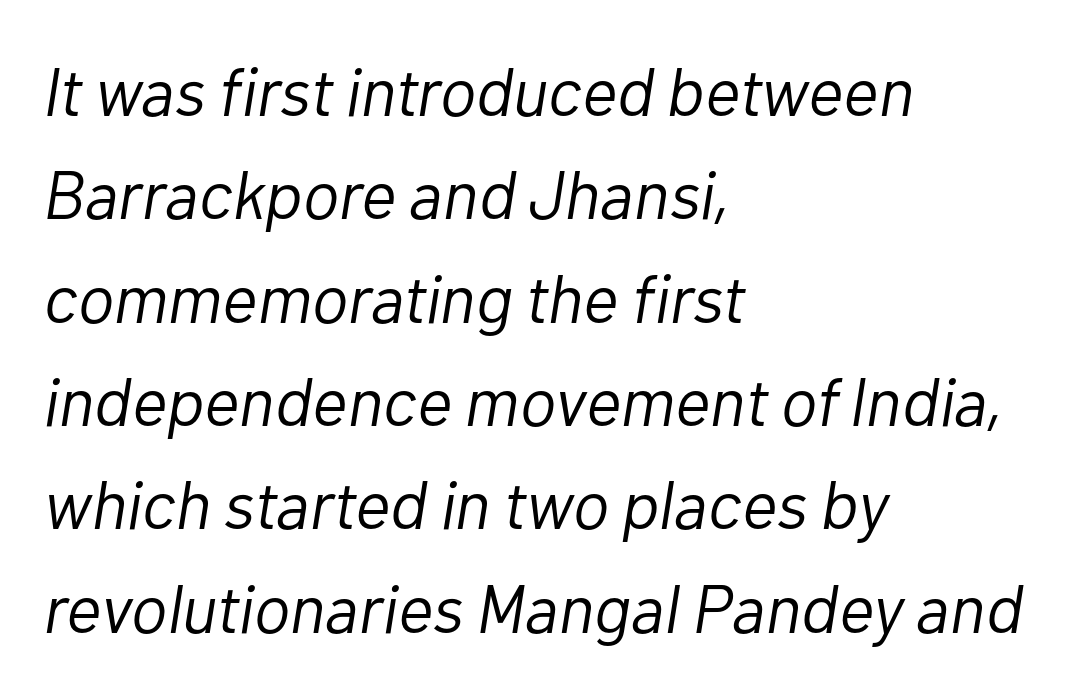
The image shows 68 px light type, italic (leaning right); set left-aligned, normal line spacing (1.52x), normal letter spacing, not underlined; low stroke contrast and a medium x-height.
